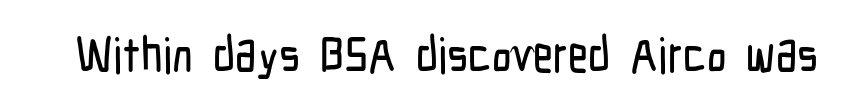
Q: Is the text italic (slanted)? A: No, it is upright.
Q: Is the typeface a serif or a sans-serif typeface? A: Sans-serif.
Q: Is the text underlined? A: No.
Q: Is the spacing between letters normal or unusually wide? A: Normal.
Q: Width (condensed, normal, or wide)? A: Condensed.
Q: Stroke contrast? A: Low.
Q: x-height? A: Medium.
Q: Monospaced? A: No.
